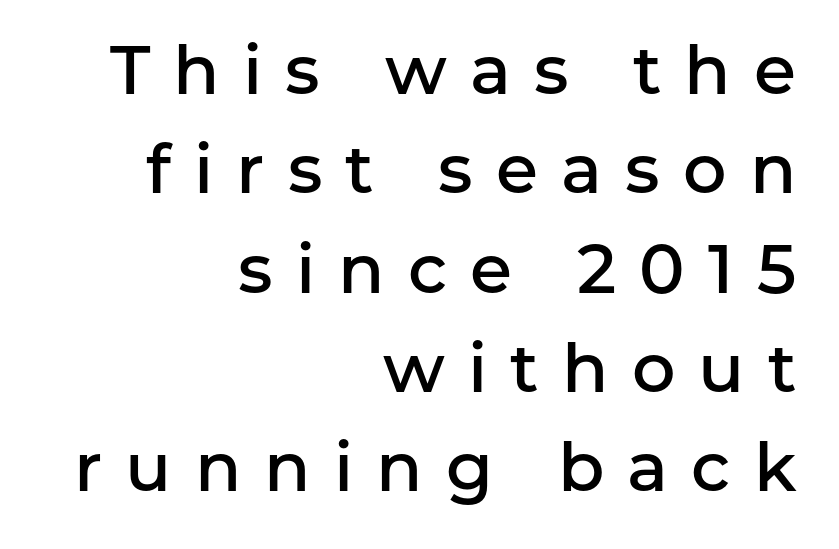
The image shows 68 px semibold sans-serif type, upright; set right-aligned, normal line spacing (1.46x), unusually wide letter spacing (+0.34 em), not underlined; low stroke contrast and a medium x-height.
